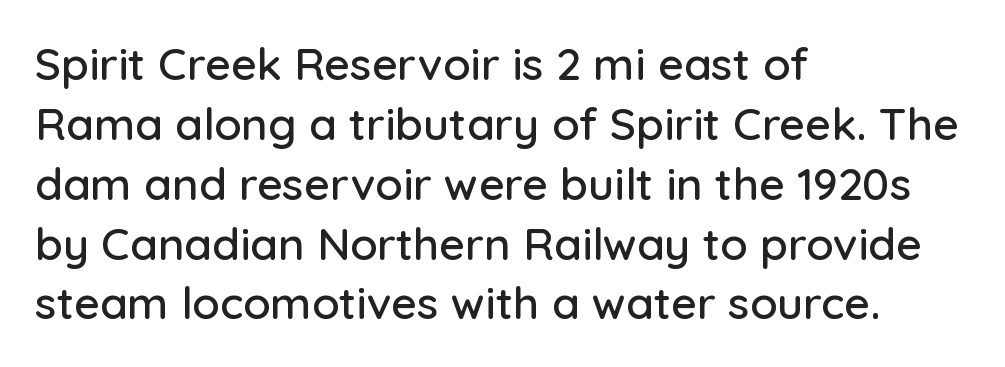
Q: Is the text italic (slanted)? A: No, it is upright.
Q: Is the typeface a serif or a sans-serif typeface? A: Sans-serif.
Q: Is the text underlined? A: No.
Q: How is the paragraph aligned? A: Left-aligned.
Q: Is the spacing between letters normal or unusually wide? A: Normal.
Q: Is the spacing between lines tight, normal or loose? A: Normal.
Q: Width (condensed, normal, or wide)? A: Normal.
Q: Stroke contrast? A: Low.
Q: x-height? A: Medium.
Q: Monospaced? A: No.
